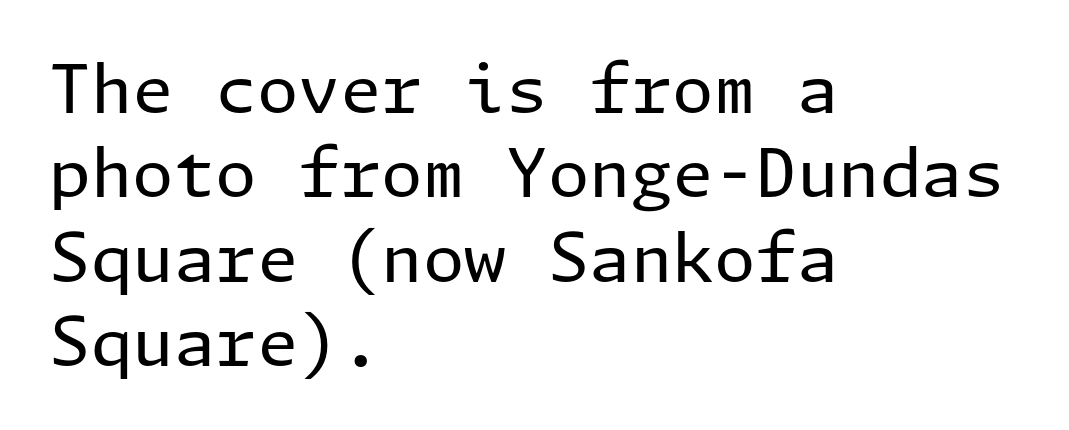
This block has exactly the height ordinary leading produces. Casual observation: everything's shoved over to the left. The font is comparable to plain body text, perhaps lighter. Letterform terminals end flat and unadorned throughout the passage.
